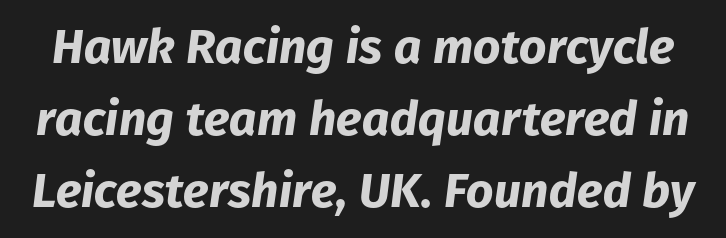
Is the type slanted? Yes — the strokes lean at a clear angle. The specimen omits any rule beneath the text block's lines. This sample uses plain, unmodified letter spacing. Each letter keeps its own natural width here, so spacing adapts to shape. Every letter is thick-stroked: bold, no question.
